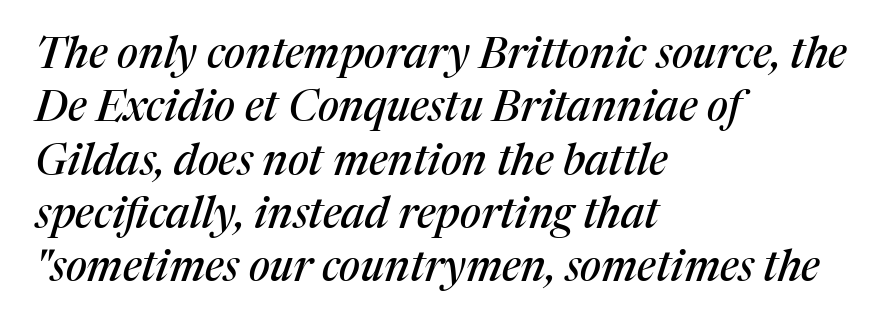
The setting favours the left margin, as ordinary paragraphs usually do. Proportional: the letters do not fall into vertical columns. The whole block is typeset with a tilt. The rendering shows small feet on the letterforms — a serif design. Nobody touched the tracking dial on this one.
